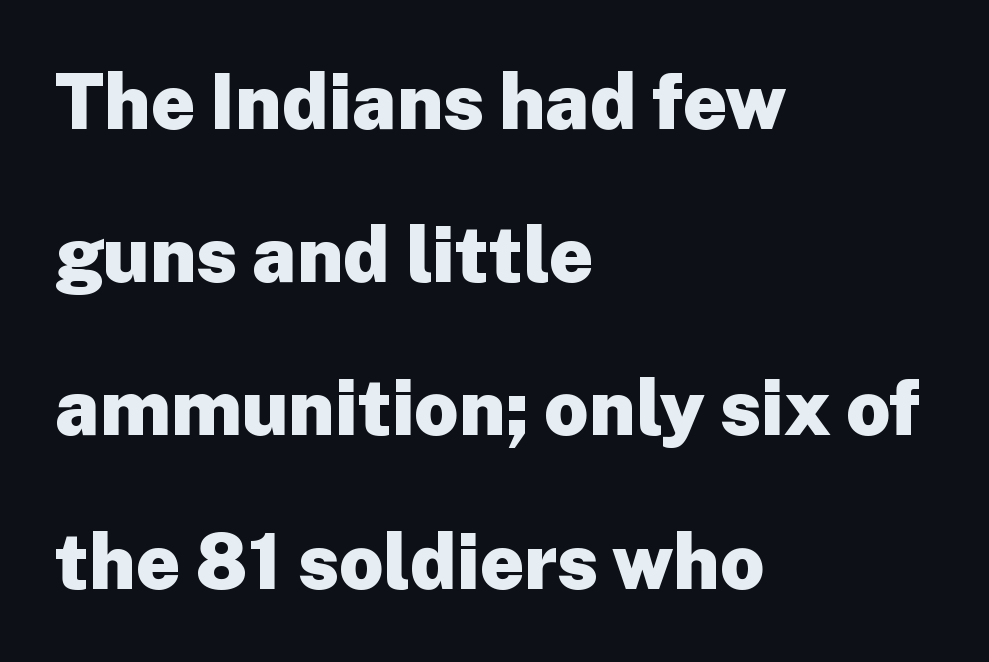
The image shows 77 px heavy sans-serif type, upright; set left-aligned, loose line spacing (1.99x), normal letter spacing, not underlined; low stroke contrast and a medium x-height.
